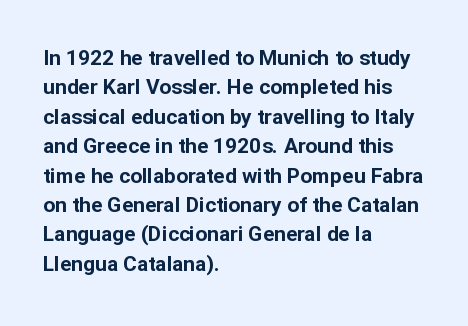
Posture: upright roman. Underlining? Definitely not there. Each line starts at the same left margin while the right side varies. Stroke thickness is high; the sample reads as a true bold. The block of text has a typical density, with ordinary space between rows.
